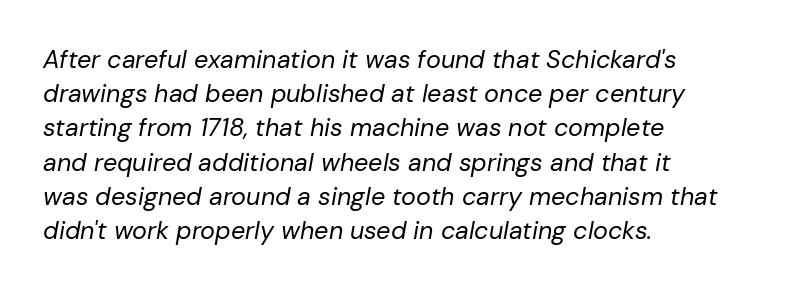
The image shows 25 px text type, italic (leaning right); set left-aligned, normal line spacing (1.37x), normal letter spacing, not underlined.
